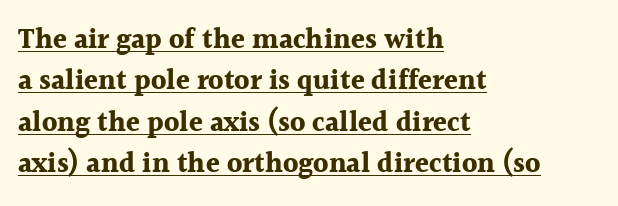
This sample keeps an unexceptional amount of space between lines. You could not count columns in this text — the font is proportionally spaced. Weight check: bold — yes, fully. The letters stand upright; this is a roman face. Observe the ordinary spacing: letters are neighbours, not strangers.
